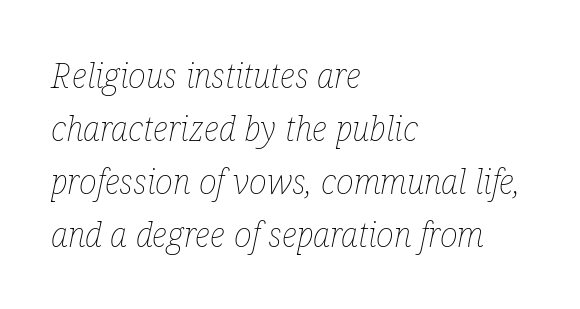
{"italic": "yes", "lean": "right", "slant_degrees": 12, "bold": "no", "weight": "thin", "width": "condensed", "stroke_contrast": "low", "x_height": "medium", "monospaced": "no", "underline": "no", "align": "left", "line_spacing": "normal", "line_spacing_ratio": 1.56, "letter_spacing": "normal", "letter_spacing_em": 0.0, "glyph_px": 34}
